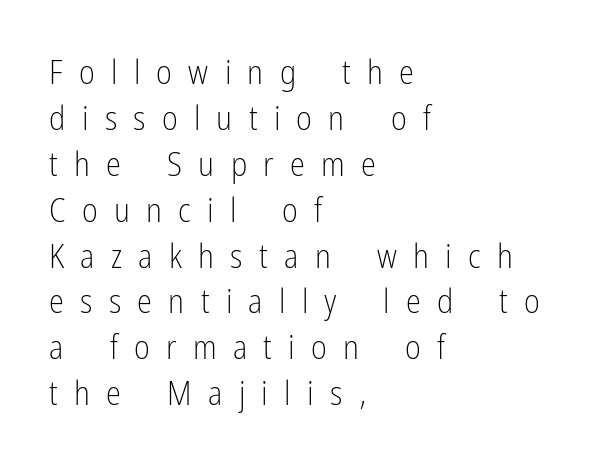
The image shows 34 px light, condensed sans-serif type, upright; set left-aligned, normal line spacing (1.35x), unusually wide letter spacing (+0.48 em), not underlined; low stroke contrast and a medium x-height.
